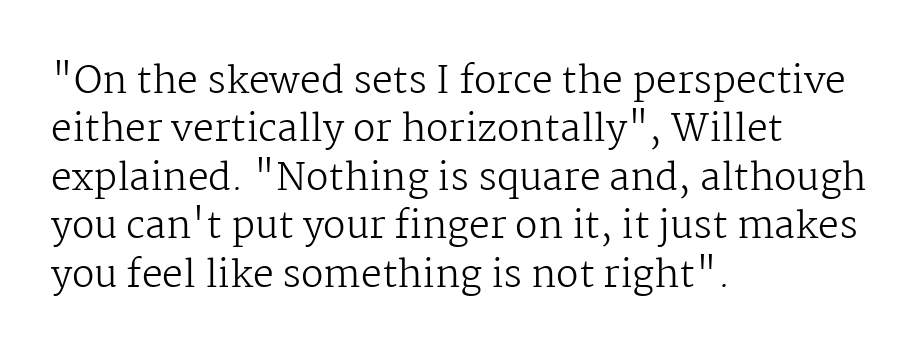
Q: Is the text bold? A: No.
Q: Is the text italic (slanted)? A: No, it is upright.
Q: Is the typeface a serif or a sans-serif typeface? A: Serif.
Q: Is the text underlined? A: No.
Q: How is the paragraph aligned? A: Left-aligned.
Q: Is the spacing between letters normal or unusually wide? A: Normal.
Q: Is the spacing between lines tight, normal or loose? A: Normal.
Q: Width (condensed, normal, or wide)? A: Normal.
Q: Stroke contrast? A: Medium.
Q: x-height? A: Medium.
Q: Monospaced? A: No.
